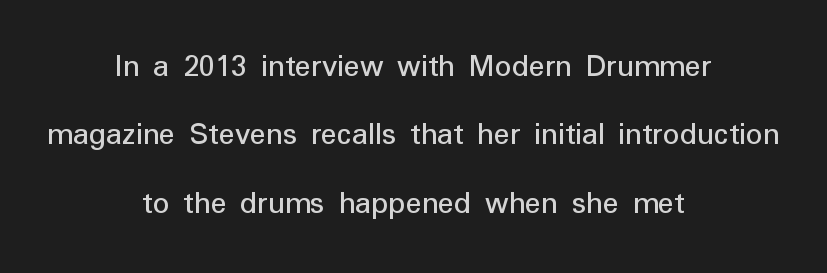
Q: Is the text bold? A: No.
Q: Is the text italic (slanted)? A: No, it is upright.
Q: Is the typeface a serif or a sans-serif typeface? A: Sans-serif.
Q: Is the text underlined? A: No.
Q: How is the paragraph aligned? A: Centered.
Q: Is the spacing between letters normal or unusually wide? A: Normal.
Q: Is the spacing between lines tight, normal or loose? A: Loose.
Q: Width (condensed, normal, or wide)? A: Normal.
Q: Stroke contrast? A: Low.
Q: x-height? A: Medium.
Q: Monospaced? A: No.
